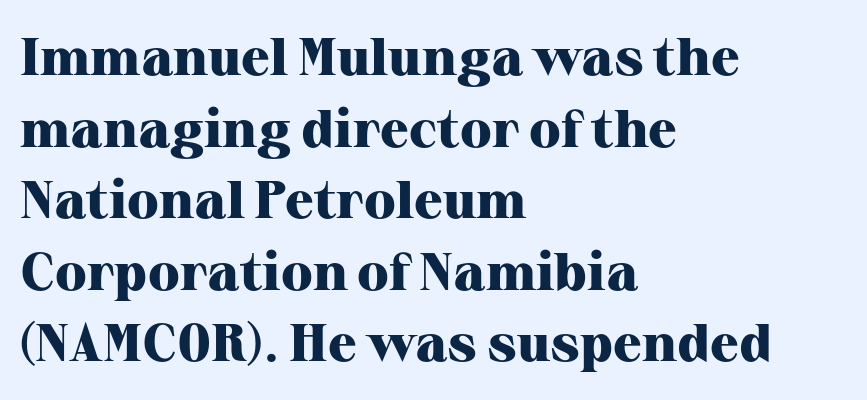
This sample uses a serif face. This rendering uses left alignment, leaving the right contour irregular. Unlike italic type, these characters show no tilt at all. Varying glyph widths throughout — classic text-font behaviour.
